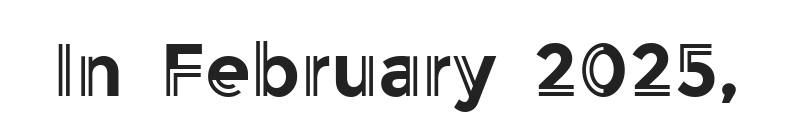
{"italic": "no", "width": "normal", "x_height": "medium", "monospaced": "no", "underline": "no", "letter_spacing": "normal", "letter_spacing_em": 0.0, "glyph_px": 74}
